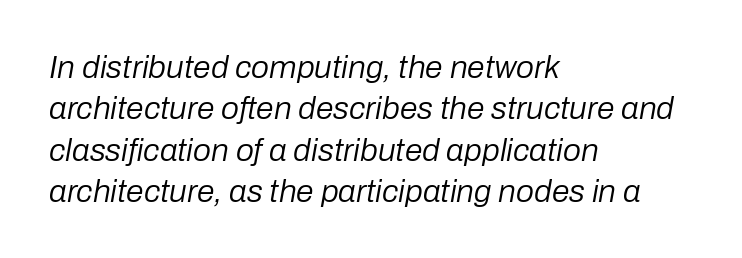
Q: Is the text bold? A: No.
Q: Is the text italic (slanted)? A: Yes, it leans right by about 10 degrees.
Q: Is the text underlined? A: No.
Q: How is the paragraph aligned? A: Left-aligned.
Q: Is the spacing between letters normal or unusually wide? A: Normal.
Q: Is the spacing between lines tight, normal or loose? A: Normal.
Q: Width (condensed, normal, or wide)? A: Normal.
Q: Stroke contrast? A: Low.
Q: x-height? A: Medium.
Q: Monospaced? A: No.
